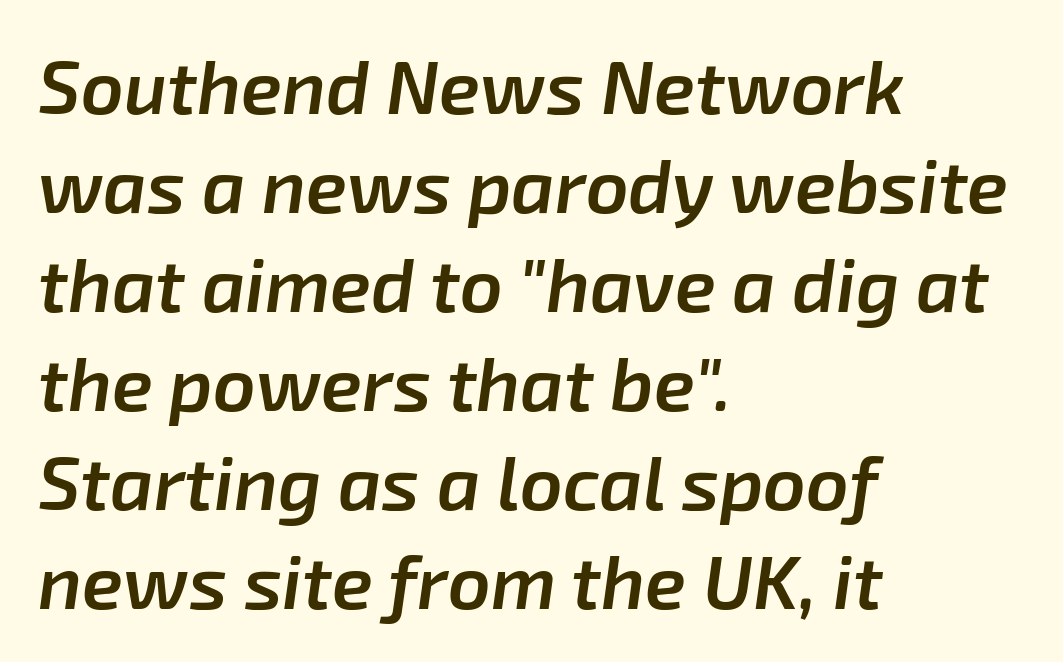
{"italic": "yes", "lean": "right", "slant_degrees": 8, "bold": "semi", "weight": "semibold", "width": "normal", "stroke_contrast": "low", "x_height": "medium", "monospaced": "no", "underline": "no", "align": "left", "line_spacing": "normal", "line_spacing_ratio": 1.32, "letter_spacing": "normal", "letter_spacing_em": 0.0, "glyph_px": 75}
